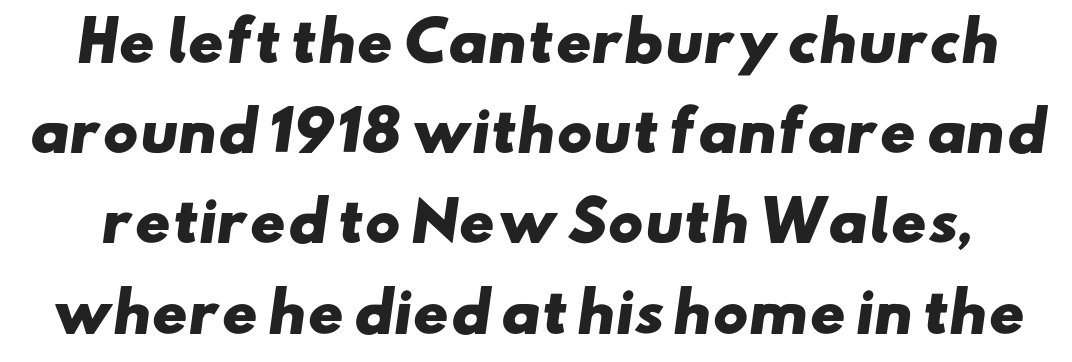
{"serif": "no", "bold": "yes", "weight": "heavy", "width": "wide", "stroke_contrast": "low", "x_height": "small", "monospaced": "no", "underline": "no", "line_spacing": "normal", "line_spacing_ratio": 1.67, "letter_spacing": "normal", "letter_spacing_em": 0.0, "glyph_px": 54}
